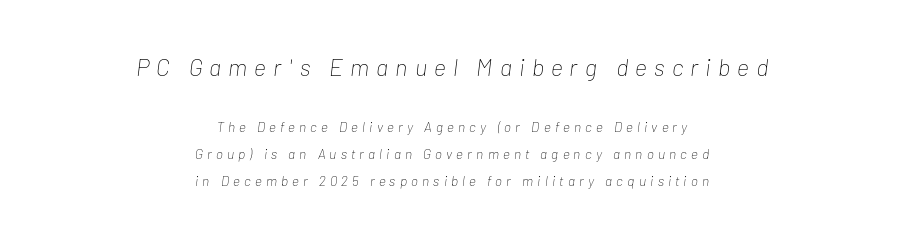
The image shows 24 px text type, italic (leaning right); set centered, loose line spacing (1.94x), unusually wide letter spacing (+0.3 em), not underlined; the first (top) block is 1.71x larger.
